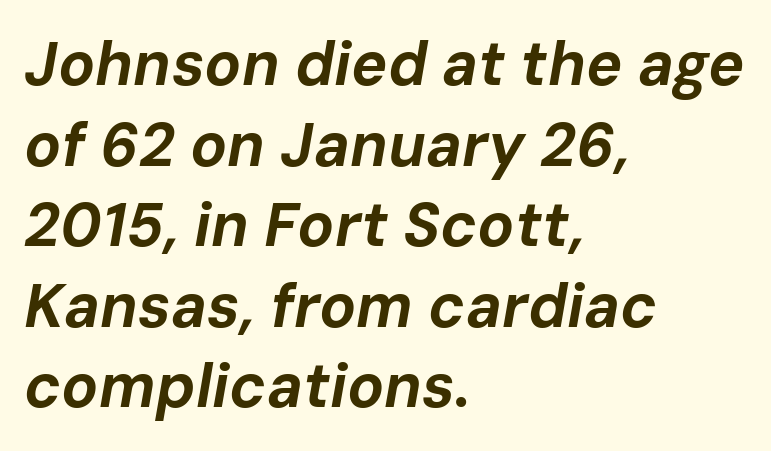
A typesetter would call this proportional, since set widths differ per character. The letters are bold, with thick, heavy strokes. These lines are set flush left with a ragged right edge. This rendering features lettering with no underline.
